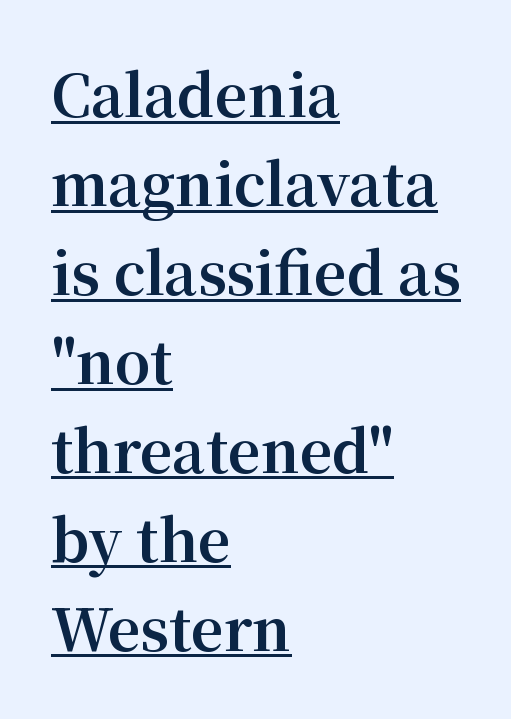
Q: Is the text bold? A: Yes.
Q: Is the text italic (slanted)? A: No, it is upright.
Q: Is the typeface a serif or a sans-serif typeface? A: Serif.
Q: Is the text underlined? A: Yes.
Q: How is the paragraph aligned? A: Left-aligned.
Q: Is the spacing between letters normal or unusually wide? A: Normal.
Q: Is the spacing between lines tight, normal or loose? A: Normal.
Q: Width (condensed, normal, or wide)? A: Normal.
Q: Stroke contrast? A: Medium.
Q: x-height? A: Medium.
Q: Monospaced? A: No.
